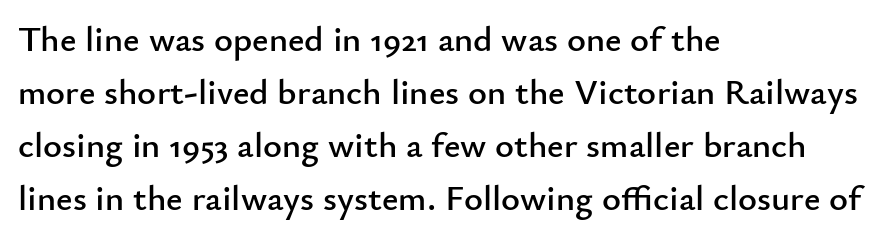
{"serif": "no", "italic": "no", "width": "normal", "stroke_contrast": "low", "x_height": "small", "monospaced": "no", "underline": "no", "align": "left", "line_spacing": "normal", "line_spacing_ratio": 1.47, "letter_spacing": "normal", "letter_spacing_em": 0.0, "glyph_px": 36}
